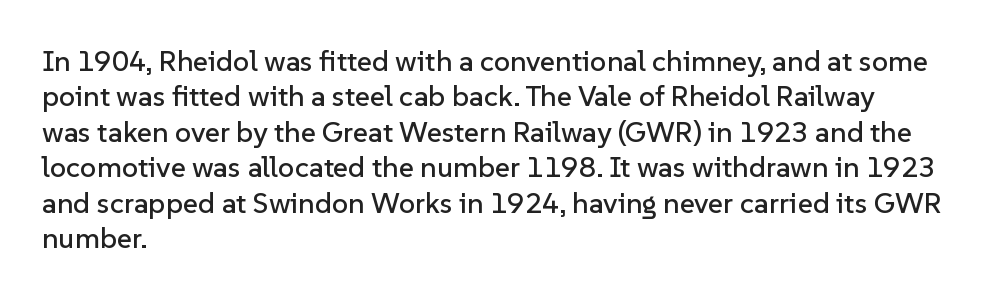
Q: Is the text italic (slanted)? A: No, it is upright.
Q: Is the typeface a serif or a sans-serif typeface? A: Sans-serif.
Q: Is the text underlined? A: No.
Q: How is the paragraph aligned? A: Left-aligned.
Q: Is the spacing between letters normal or unusually wide? A: Normal.
Q: Width (condensed, normal, or wide)? A: Normal.
Q: Stroke contrast? A: Low.
Q: x-height? A: Medium.
Q: Monospaced? A: No.
